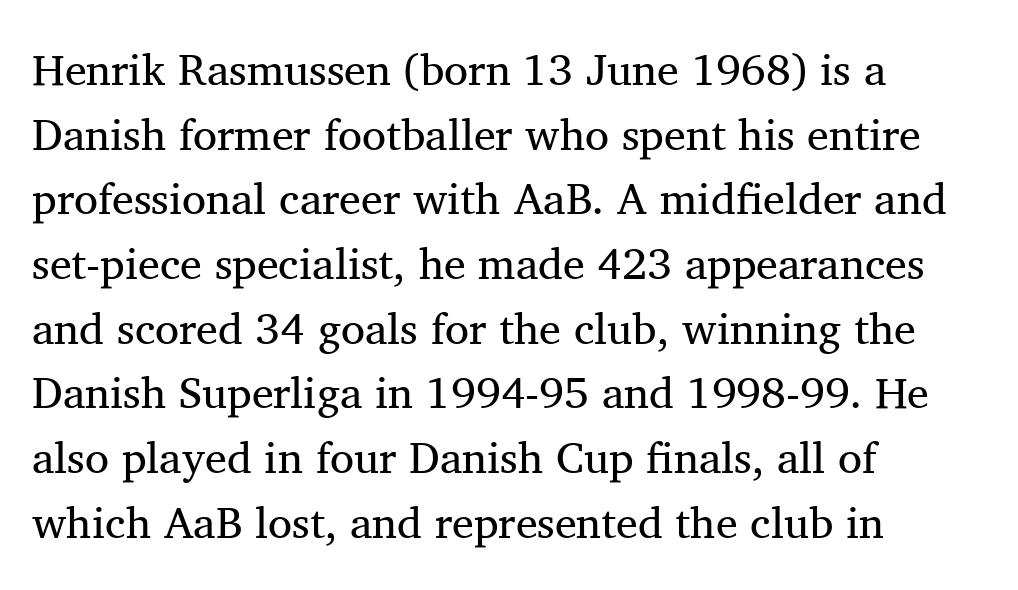
Q: Is the text bold? A: No.
Q: Is the text italic (slanted)? A: No, it is upright.
Q: Is the typeface a serif or a sans-serif typeface? A: Serif.
Q: Is the text underlined? A: No.
Q: How is the paragraph aligned? A: Left-aligned.
Q: Is the spacing between letters normal or unusually wide? A: Normal.
Q: Is the spacing between lines tight, normal or loose? A: Normal.
Q: Width (condensed, normal, or wide)? A: Normal.
Q: Stroke contrast? A: Medium.
Q: x-height? A: Medium.
Q: Monospaced? A: No.
